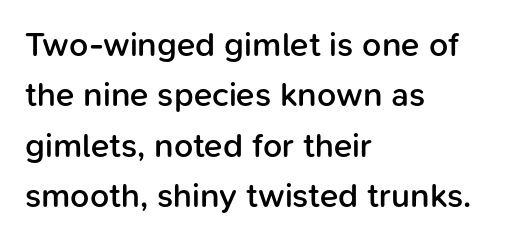
{"serif": "no", "italic": "no", "bold": "semi", "weight": "semibold", "width": "normal", "stroke_contrast": "low", "x_height": "medium", "monospaced": "no", "underline": "no", "align": "left", "line_spacing": "normal", "line_spacing_ratio": 1.48, "letter_spacing": "normal", "letter_spacing_em": 0.0, "glyph_px": 34}
